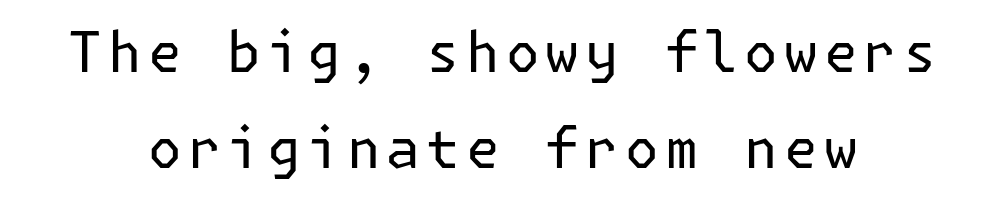
Q: Is the text bold? A: No.
Q: Is the text italic (slanted)? A: No, it is upright.
Q: Is the typeface a serif or a sans-serif typeface? A: Sans-serif.
Q: Is the text underlined? A: No.
Q: How is the paragraph aligned? A: Centered.
Q: Width (condensed, normal, or wide)? A: Normal.
Q: Stroke contrast? A: Low.
Q: x-height? A: Medium.
